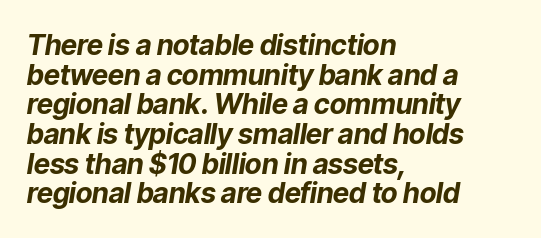
The image shows 28 px bold type, italic (leaning right); set left-aligned, tight line spacing (1.06x), normal letter spacing, not underlined; low stroke contrast and a medium x-height.
